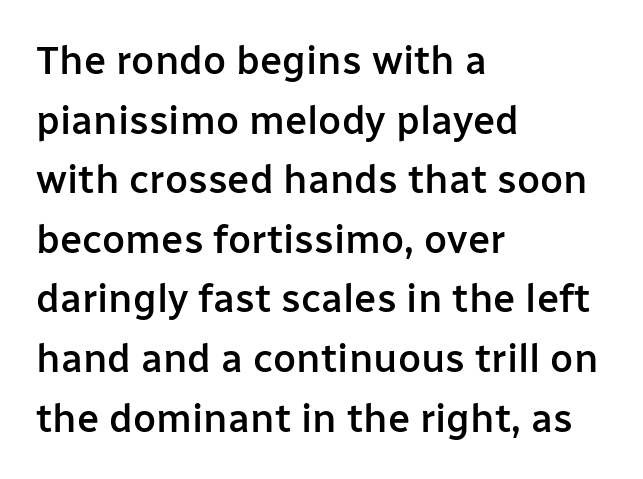
One-word summary of the alignment: left. A typesetter would label this face a sans. Does extra space separate the letters? No, they use regular spacing. Emphasis by weight is partial: semibold. How would I describe the line gaps? Plain and ordinary.
